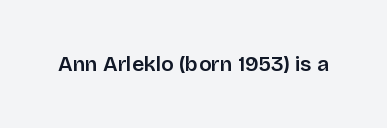
{"italic": "no", "underline": "no", "letter_spacing": "normal", "letter_spacing_em": 0.0, "glyph_px": 21}
